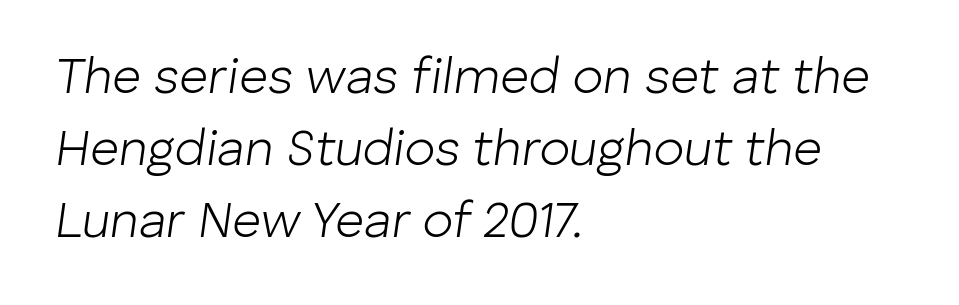
The image shows 50 px light type, italic (leaning right); set left-aligned, normal line spacing (1.44x), normal letter spacing, not underlined; low stroke contrast and a medium x-height.
